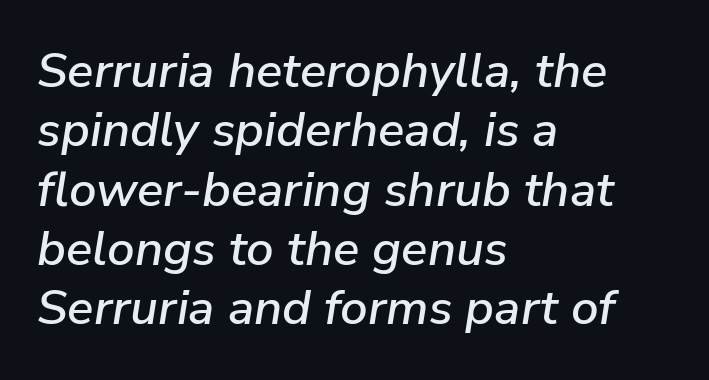
Every character sits at an angle, as italics do. How are the letters spaced? Ordinarily, with no added tracking. Looks like regular typesetting: each glyph gets only the width it needs. Anything drawn beneath the words? Only blank space.
